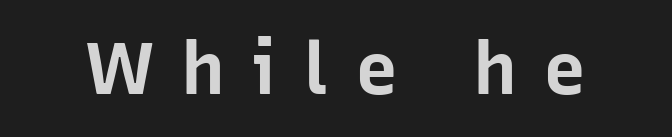
Q: Is the text bold? A: Yes.
Q: Is the text italic (slanted)? A: No, it is upright.
Q: Is the typeface a serif or a sans-serif typeface? A: Sans-serif.
Q: Is the text underlined? A: No.
Q: Is the spacing between letters normal or unusually wide? A: Unusually wide.
Q: Width (condensed, normal, or wide)? A: Normal.
Q: Stroke contrast? A: Low.
Q: x-height? A: Medium.
Q: Monospaced? A: No.
